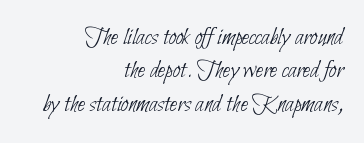
{"bold": "no", "underline": "no", "align": "right", "line_spacing": "normal", "line_spacing_ratio": 1.28, "letter_spacing": "normal", "letter_spacing_em": 0.0, "glyph_px": 26}
